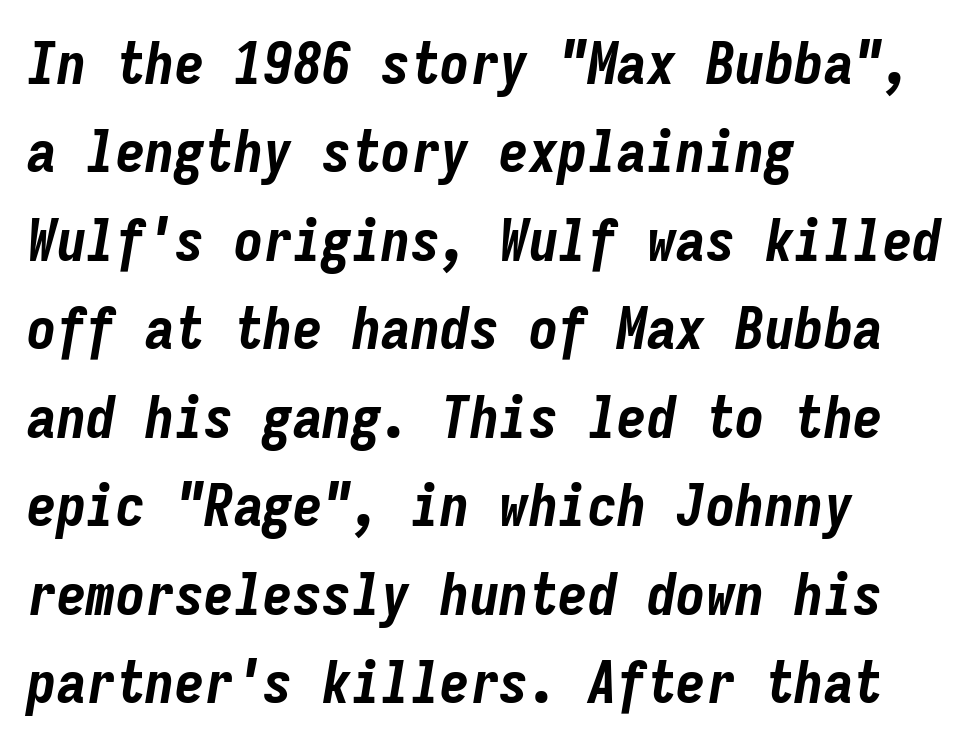
Q: Is the text bold? A: Yes.
Q: Is the text italic (slanted)? A: Yes, it leans right by about 9 degrees.
Q: Is the text underlined? A: No.
Q: How is the paragraph aligned? A: Left-aligned.
Q: Is the spacing between letters normal or unusually wide? A: Normal.
Q: Is the spacing between lines tight, normal or loose? A: Normal.
Q: Width (condensed, normal, or wide)? A: Condensed.
Q: Stroke contrast? A: Low.
Q: x-height? A: Medium.
Q: Monospaced? A: Yes.
